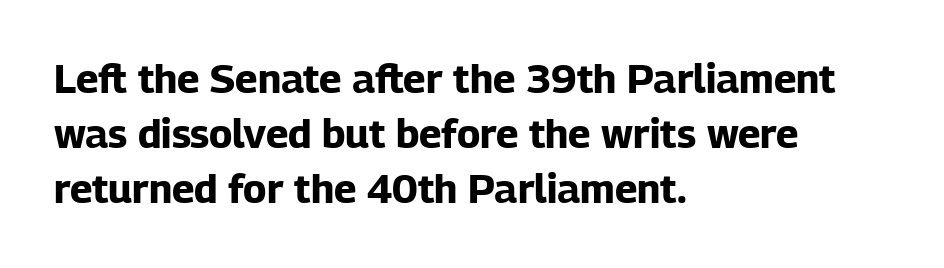
Q: Is the text bold? A: Yes.
Q: Is the text italic (slanted)? A: No, it is upright.
Q: Is the typeface a serif or a sans-serif typeface? A: Sans-serif.
Q: Is the text underlined? A: No.
Q: How is the paragraph aligned? A: Left-aligned.
Q: Is the spacing between letters normal or unusually wide? A: Normal.
Q: Is the spacing between lines tight, normal or loose? A: Normal.
Q: Width (condensed, normal, or wide)? A: Normal.
Q: Stroke contrast? A: Low.
Q: x-height? A: Medium.
Q: Monospaced? A: No.
